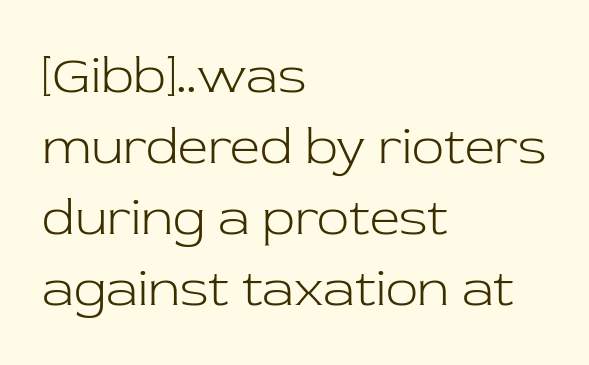
The image shows 53 px light serif type, upright; set left-aligned, normal line spacing (1.34x), normal letter spacing, not underlined; low stroke contrast and a medium x-height.
